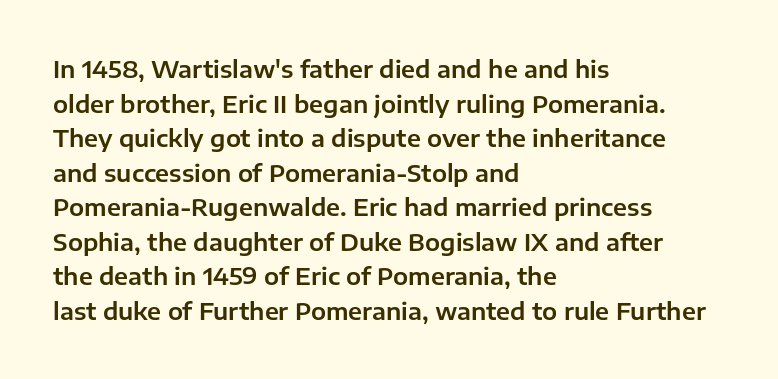
{"italic": "no", "underline": "no", "align": "left", "line_spacing": "normal", "line_spacing_ratio": 1.44, "letter_spacing": "normal", "letter_spacing_em": 0.0, "glyph_px": 24}
